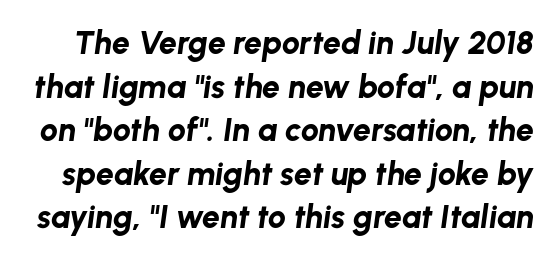
The image shows 32 px bold type, italic (leaning right); set normal line spacing (1.36x), normal letter spacing, not underlined; low stroke contrast and a medium x-height.
